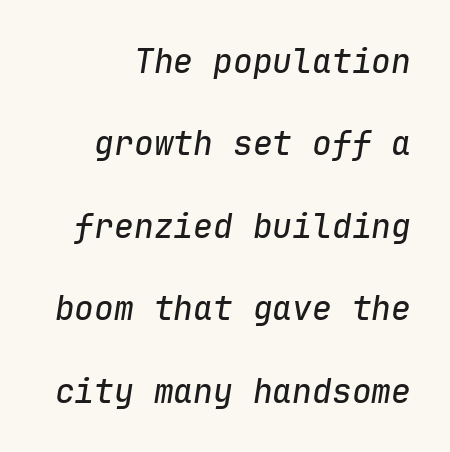
{"italic": "yes", "lean": "right", "slant_degrees": 9, "width": "normal", "stroke_contrast": "low", "x_height": "medium", "monospaced": "yes", "underline": "no", "line_spacing": "loose", "line_spacing_ratio": 2.5, "letter_spacing": "normal", "letter_spacing_em": 0.0, "glyph_px": 33}
